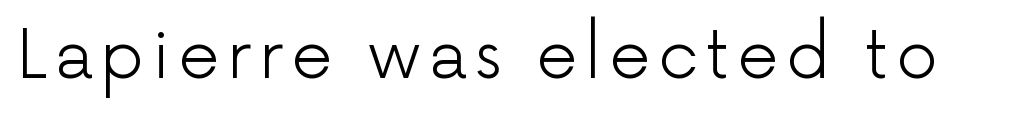
The font family rendered here belongs to the sans-serif group. Descenders hang freely into open space. Looks like regular typesetting: each glyph gets only the width it needs. The specimen reads as upright at a glance. The font sits on the lighter half of the weight spectrum, regular included.
